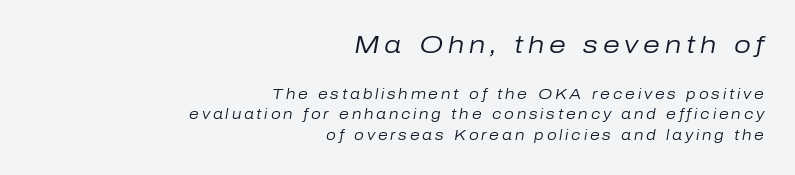
{"italic": "yes", "lean": "right", "slant_degrees": 10, "bold": "no", "underline": "no", "align": "right", "line_spacing": "normal", "line_spacing_ratio": 1.48, "letter_spacing": "wide", "letter_spacing_em": 0.2, "larger_block": "first", "size_ratio": 1.71, "glyph_px": 24}
